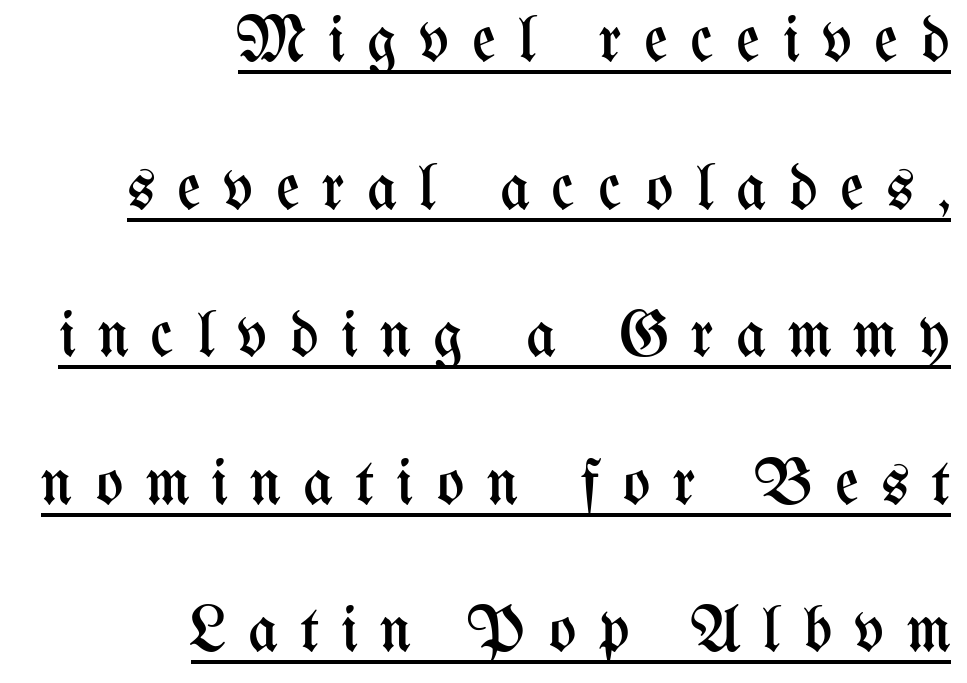
{"italic": "no", "bold": "no", "weight": "regular", "width": "condensed", "stroke_contrast": "medium", "x_height": "medium", "monospaced": "no", "underline": "yes", "align": "right", "line_spacing": "loose", "line_spacing_ratio": 2.27, "letter_spacing": "wide", "letter_spacing_em": 0.34, "glyph_px": 65}
